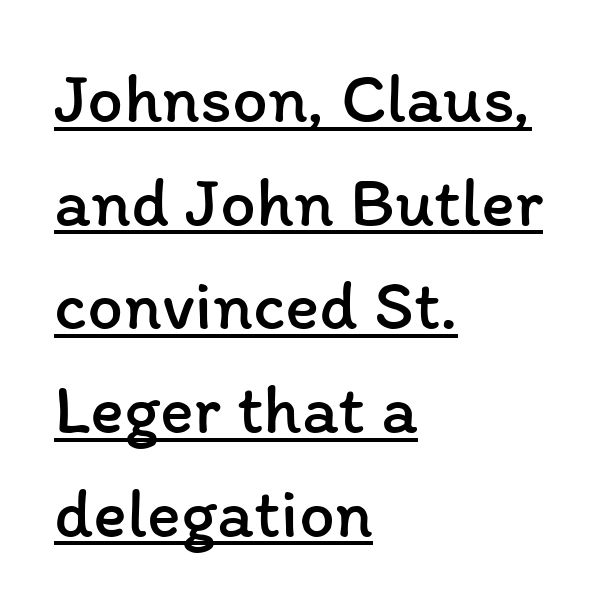
The image shows 71 px regular-weight type, upright; set left-aligned, normal line spacing (1.46x), normal letter spacing, underlined; low stroke contrast and a medium x-height.
